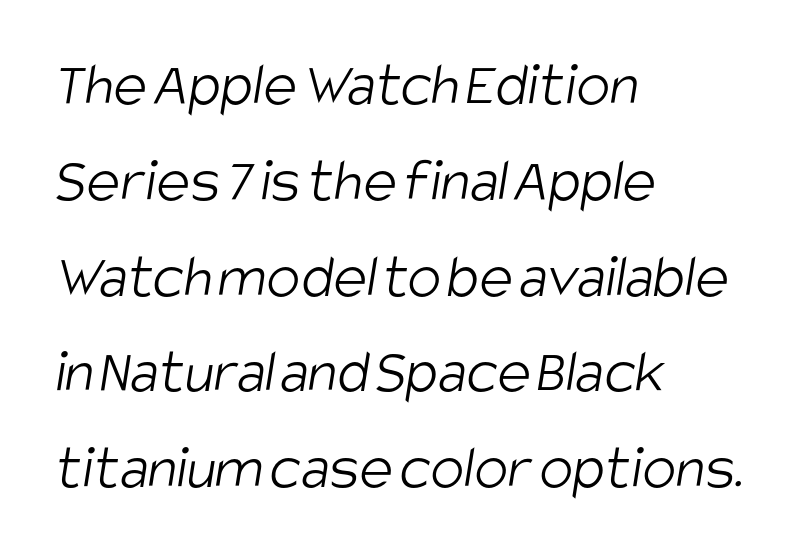
Here the designer chose a conventional face with non-uniform glyph widths. Caption: standard tracking, unaltered. Check under the words: just untouched page. These lines sit exactly where default settings would place them. Stroke mass is kept to a normal reading level or below. Left-aligned paragraph, ragged on the right.
